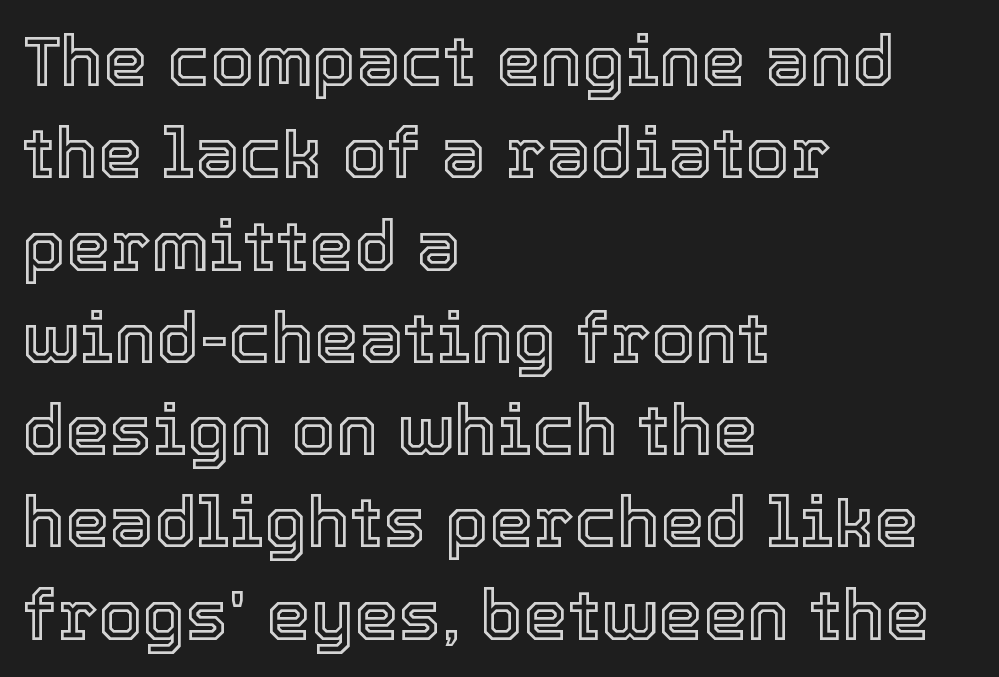
The image shows 71 px text type, upright; set left-aligned, normal line spacing (1.3x), normal letter spacing, not underlined; a medium x-height.
